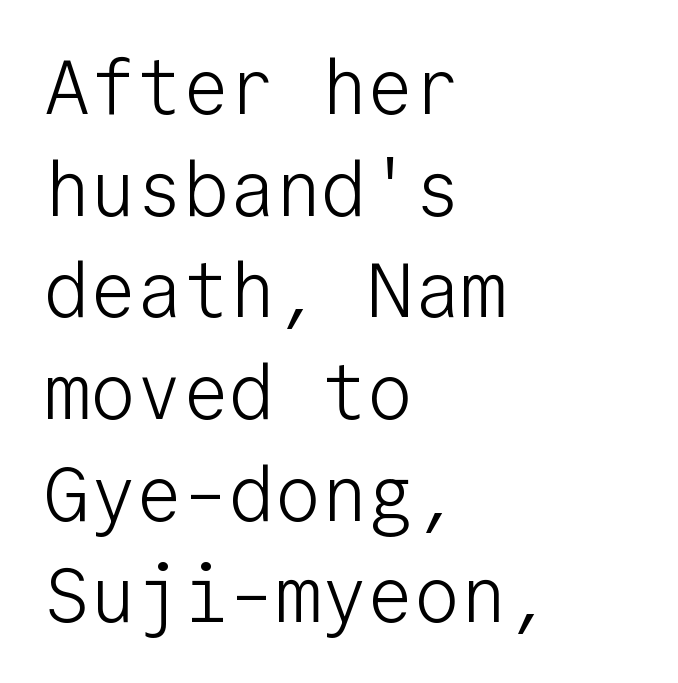
{"serif": "no", "italic": "no", "bold": "no", "weight": "light", "width": "normal", "stroke_contrast": "low", "x_height": "medium", "monospaced": "yes", "underline": "no", "align": "left", "line_spacing": "normal", "line_spacing_ratio": 1.32, "letter_spacing": "normal", "letter_spacing_em": 0.0, "glyph_px": 77}
